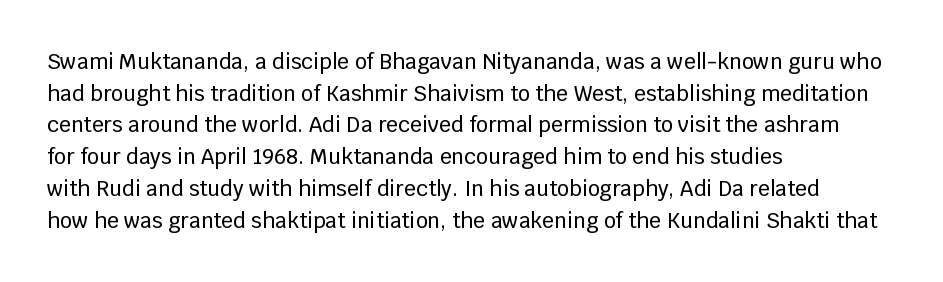
The image shows 21 px text type, upright; set left-aligned, normal line spacing (1.51x), normal letter spacing, not underlined.
